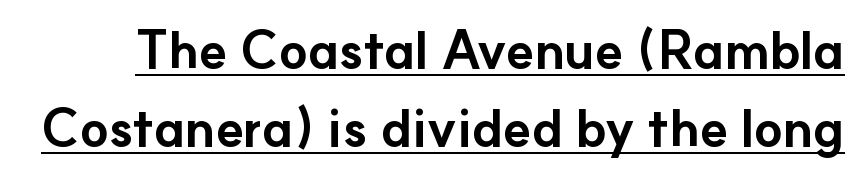
Q: Is the text bold? A: Yes.
Q: Is the text italic (slanted)? A: No, it is upright.
Q: Is the typeface a serif or a sans-serif typeface? A: Sans-serif.
Q: Is the text underlined? A: Yes.
Q: Is the spacing between letters normal or unusually wide? A: Normal.
Q: Is the spacing between lines tight, normal or loose? A: Normal.
Q: Width (condensed, normal, or wide)? A: Normal.
Q: Stroke contrast? A: Low.
Q: x-height? A: Small.
Q: Monospaced? A: No.
